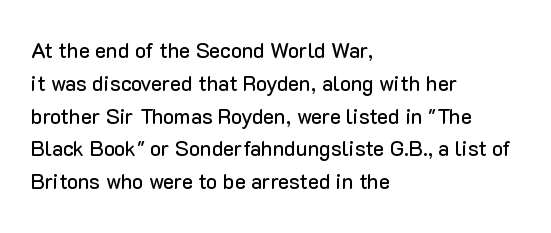
{"italic": "no", "underline": "no", "align": "left", "line_spacing": "normal", "line_spacing_ratio": 1.56, "letter_spacing": "normal", "letter_spacing_em": 0.0, "glyph_px": 21}
